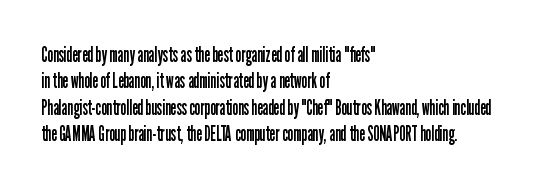
The rendering uses a moderate line-height, typical for paragraphs. Only glyphs here, with clear space below each row. The passage is arranged the way most books set body copy — flush left. Spacing between characters is what you'd get straight out of the box.
